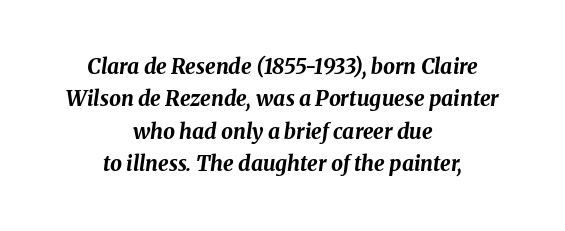
Q: Is the text bold? A: Yes.
Q: Is the text italic (slanted)? A: Yes, it leans right by about 8 degrees.
Q: Is the text underlined? A: No.
Q: How is the paragraph aligned? A: Centered.
Q: Is the spacing between letters normal or unusually wide? A: Normal.
Q: Is the spacing between lines tight, normal or loose? A: Normal.
